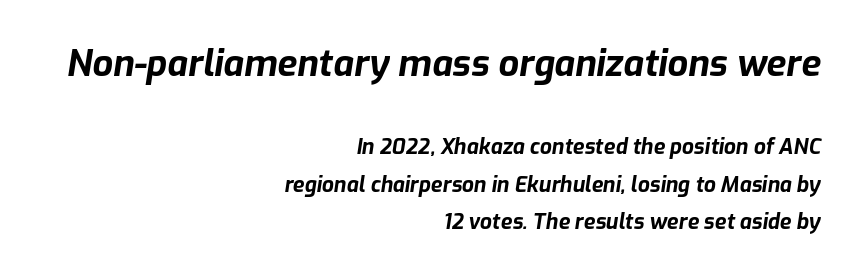
Q: Is the text bold? A: Yes.
Q: Is the text italic (slanted)? A: Yes, it leans right by about 9 degrees.
Q: Is the text underlined? A: No.
Q: How is the paragraph aligned? A: Right-aligned.
Q: Is the spacing between letters normal or unusually wide? A: Normal.
Q: Which block of text is set in a larger size, the first (top) or the second (bottom)? A: The first (top) one.
Q: Width (condensed, normal, or wide)? A: Normal.
Q: Stroke contrast? A: Low.
Q: x-height? A: Medium.
Q: Monospaced? A: No.
